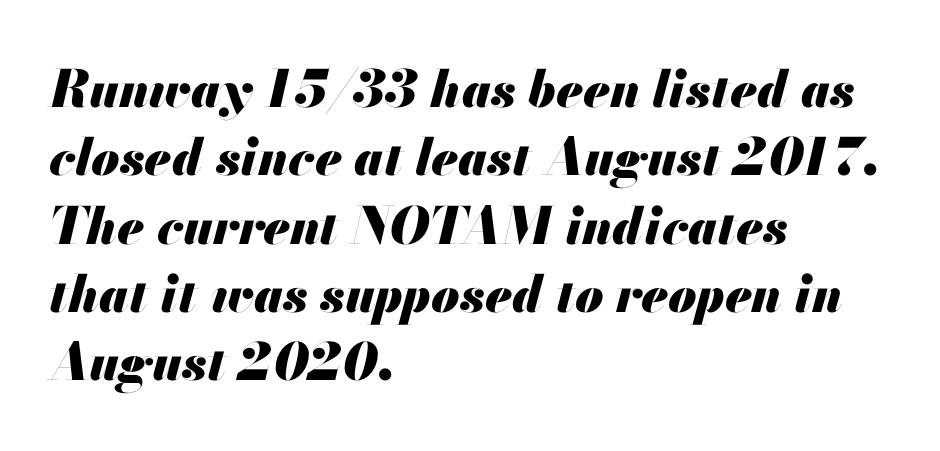
Alignment: flush left. You can tell it's italic because the verticals aren't actually vertical. The baseline area is clear. You could not count columns in this text — the font is proportionally spaced. The font is running at its bold setting.
